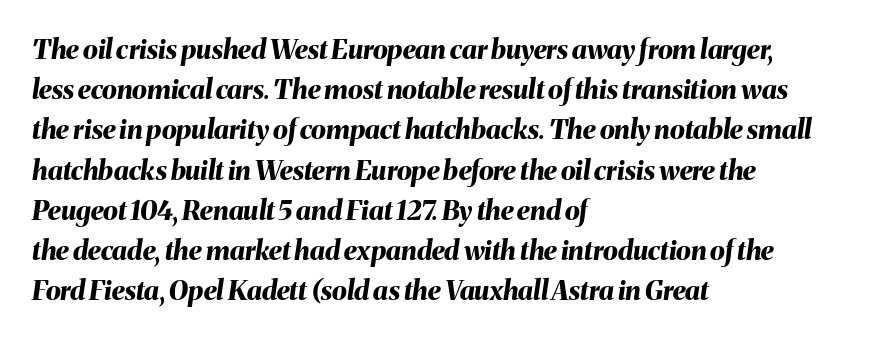
Does extra space separate the letters? No, they use regular spacing. Typesetter's note: full bold, strokes at maximum text heaviness. This sample uses an oblique cut, with every glyph tilted off the vertical. Glance below the letters and you will spot only blank space. The vertical gap from one line to the next is medium.
